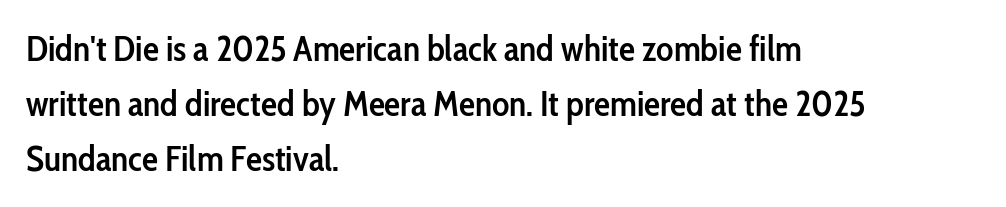
Q: Is the text bold? A: Semi-bold.
Q: Is the text italic (slanted)? A: No, it is upright.
Q: Is the typeface a serif or a sans-serif typeface? A: Sans-serif.
Q: Is the text underlined? A: No.
Q: How is the paragraph aligned? A: Left-aligned.
Q: Is the spacing between letters normal or unusually wide? A: Normal.
Q: Is the spacing between lines tight, normal or loose? A: Normal.
Q: Width (condensed, normal, or wide)? A: Condensed.
Q: Stroke contrast? A: Low.
Q: x-height? A: Medium.
Q: Monospaced? A: No.
